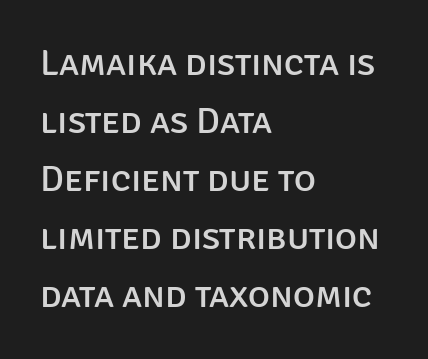
Q: Is the text italic (slanted)? A: No, it is upright.
Q: Is the typeface a serif or a sans-serif typeface? A: Sans-serif.
Q: Is the text underlined? A: No.
Q: How is the paragraph aligned? A: Left-aligned.
Q: Is the spacing between letters normal or unusually wide? A: Normal.
Q: Is the spacing between lines tight, normal or loose? A: Normal.
Q: Width (condensed, normal, or wide)? A: Normal.
Q: Stroke contrast? A: Low.
Q: x-height? A: Large.
Q: Monospaced? A: No.
